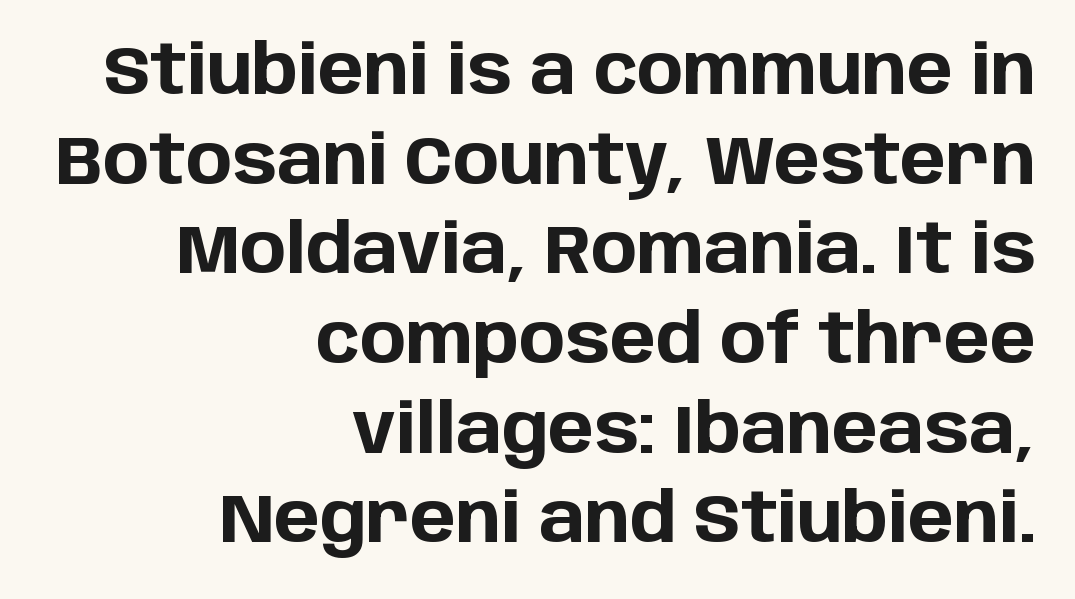
{"serif": "no", "italic": "no", "bold": "yes", "weight": "bold", "width": "normal", "stroke_contrast": "low", "x_height": "large", "monospaced": "no", "underline": "no", "align": "right", "line_spacing": "normal", "line_spacing_ratio": 1.3, "letter_spacing": "normal", "letter_spacing_em": 0.0, "glyph_px": 69}
